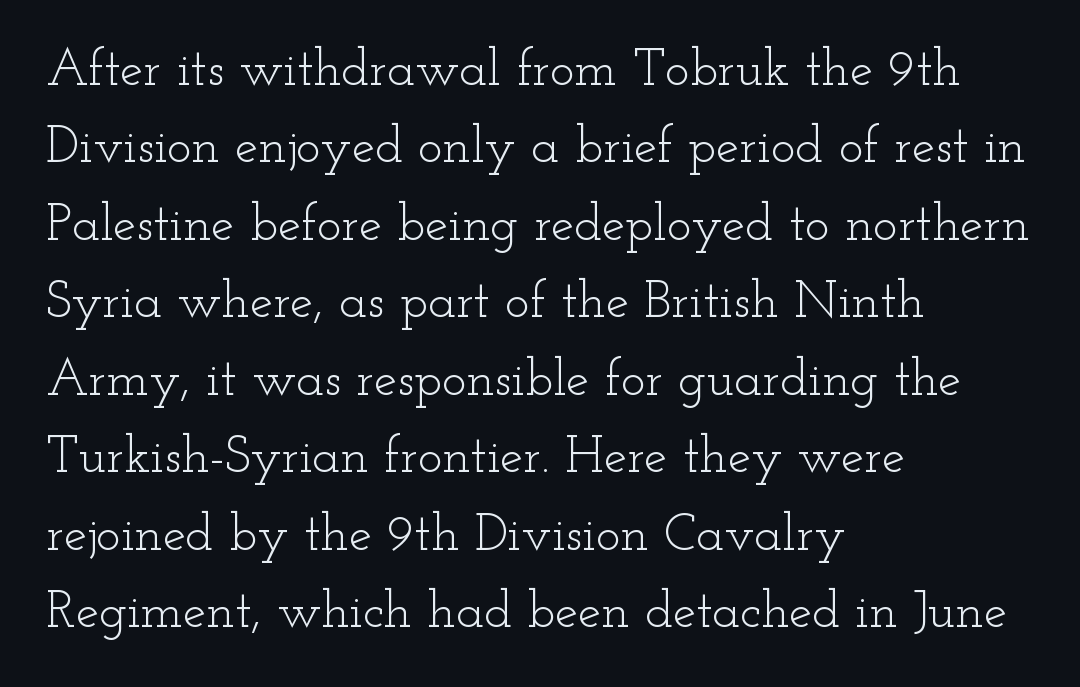
The image shows 52 px light, wide serif type, upright; set left-aligned, normal line spacing (1.49x), normal letter spacing, not underlined; low stroke contrast and a small x-height.
